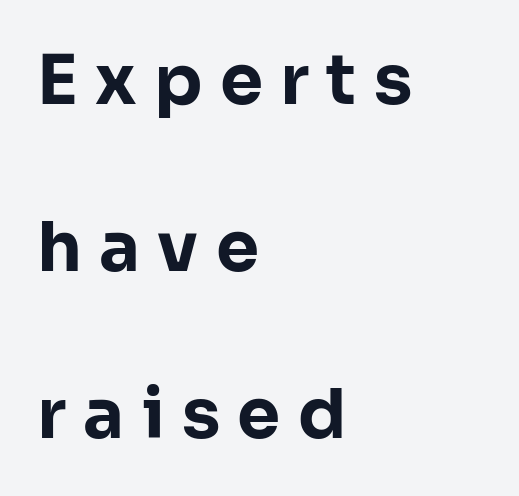
Q: Is the text bold? A: Yes.
Q: Is the text italic (slanted)? A: No, it is upright.
Q: Is the typeface a serif or a sans-serif typeface? A: Sans-serif.
Q: Is the text underlined? A: No.
Q: How is the paragraph aligned? A: Left-aligned.
Q: Is the spacing between letters normal or unusually wide? A: Unusually wide.
Q: Is the spacing between lines tight, normal or loose? A: Loose.
Q: Width (condensed, normal, or wide)? A: Normal.
Q: Stroke contrast? A: Low.
Q: x-height? A: Medium.
Q: Monospaced? A: No.
